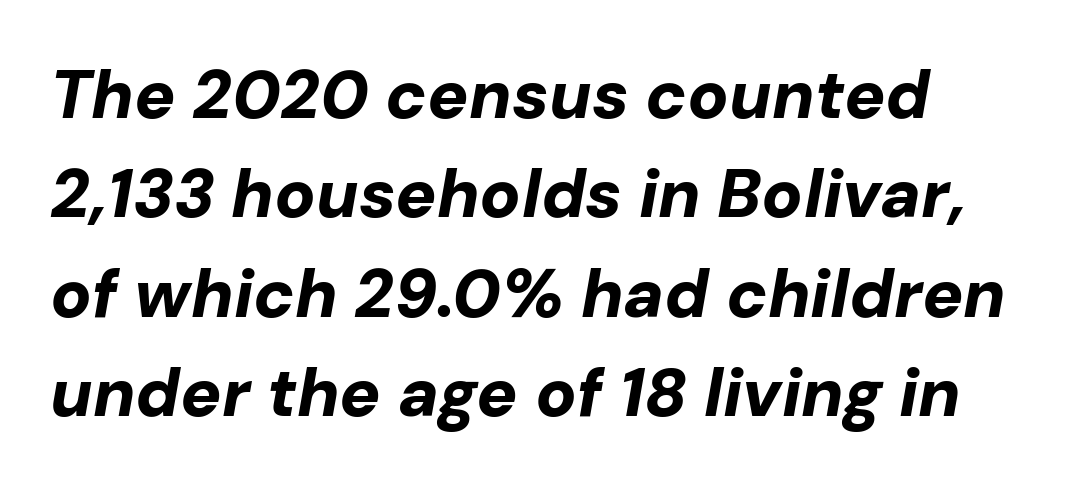
{"italic": "yes", "lean": "right", "slant_degrees": 10, "bold": "yes", "weight": "bold", "width": "normal", "stroke_contrast": "low", "x_height": "medium", "monospaced": "no", "underline": "no", "align": "left", "line_spacing": "normal", "line_spacing_ratio": 1.46, "letter_spacing": "normal", "letter_spacing_em": 0.0, "glyph_px": 68}
